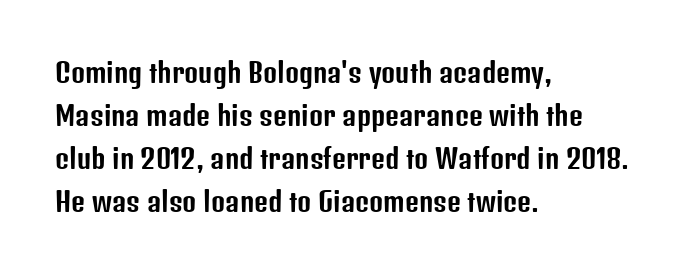
{"italic": "no", "underline": "no", "align": "left", "line_spacing": "normal", "line_spacing_ratio": 1.59, "letter_spacing": "normal", "letter_spacing_em": 0.0, "glyph_px": 27}
